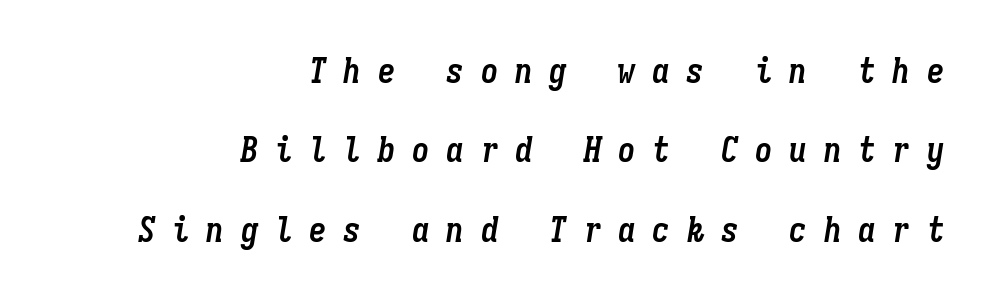
Q: Is the text bold? A: Yes.
Q: Is the text italic (slanted)? A: Yes, it leans right by about 9 degrees.
Q: Is the text underlined? A: No.
Q: How is the paragraph aligned? A: Right-aligned.
Q: Is the spacing between letters normal or unusually wide? A: Unusually wide.
Q: Is the spacing between lines tight, normal or loose? A: Loose.
Q: Width (condensed, normal, or wide)? A: Condensed.
Q: Stroke contrast? A: Low.
Q: x-height? A: Medium.
Q: Monospaced? A: Yes.
